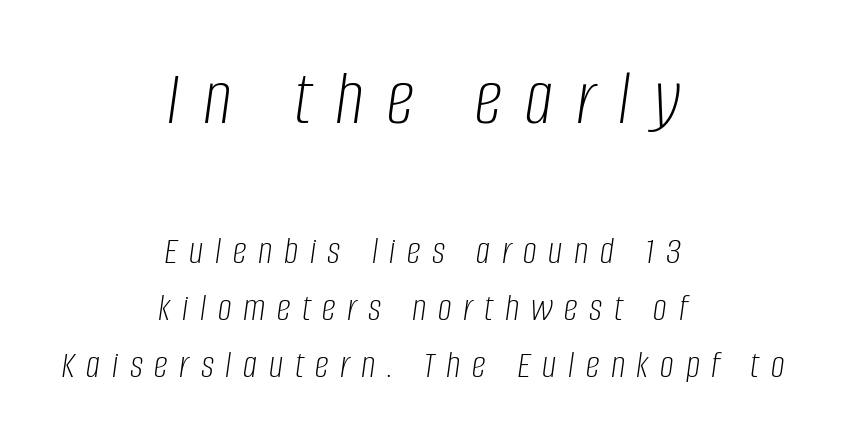
These lines are rendered in a variable-pitch font. Is the lower block the larger one? No — the upper block carries the bigger type. The whitespace from short lines is split evenly between both sides. Leading matches the norm, producing a regular column. The tracking reads as deliberately expanded to a designer's eye.
